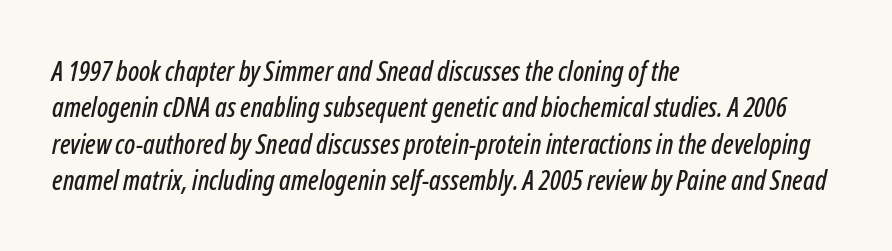
Vertically, the passage feels balanced, rows spaced as you'd expect. Beneath every word, the page is bare. Notice how the stems are inclined rather than vertical — that's the hallmark of italics. Caption: multi-line text, flush left, ragged right. Here the glyphs are tracked normally, forming tight word shapes.
